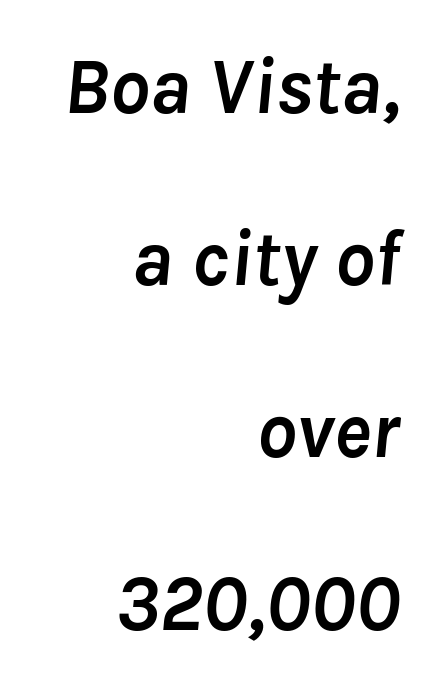
Q: Is the text bold? A: Yes.
Q: Is the text italic (slanted)? A: Yes, it leans right by about 8 degrees.
Q: Is the text underlined? A: No.
Q: How is the paragraph aligned? A: Right-aligned.
Q: Is the spacing between letters normal or unusually wide? A: Normal.
Q: Is the spacing between lines tight, normal or loose? A: Loose.
Q: Width (condensed, normal, or wide)? A: Normal.
Q: Stroke contrast? A: Low.
Q: x-height? A: Medium.
Q: Monospaced? A: No.
